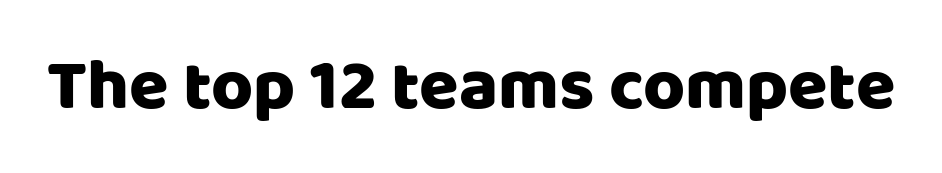
Descender tails drop into unmarked territory. Font category for this specimen: sans-serif. How are the letters spaced? Ordinarily, with no added tracking. This sample has the flowing, uneven cadence of proportional lettering. When letters stand straight like this, we call the style roman or upright.
